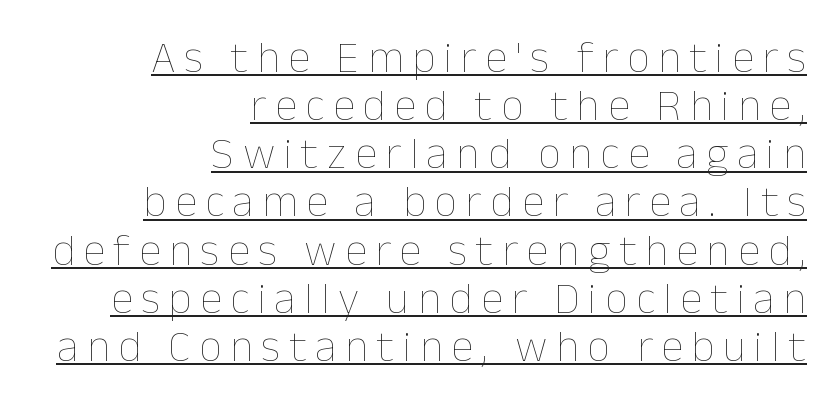
The image shows 45 px thin type, upright; set right-aligned, tight line spacing (1.07x), underlined; low stroke contrast and a medium x-height.
